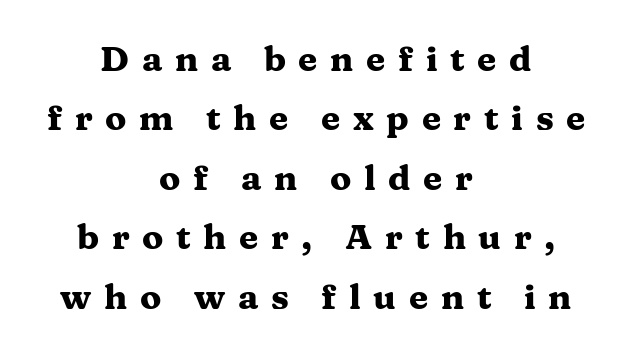
Anything drawn beneath the words? Only blank space. Do the characters align in a grid? No, the font is proportional. The strokes are fattened all the way to bold. Students, note that the glyphs here are deliberately spaced far apart. This is the regular roman posture of the typeface.
